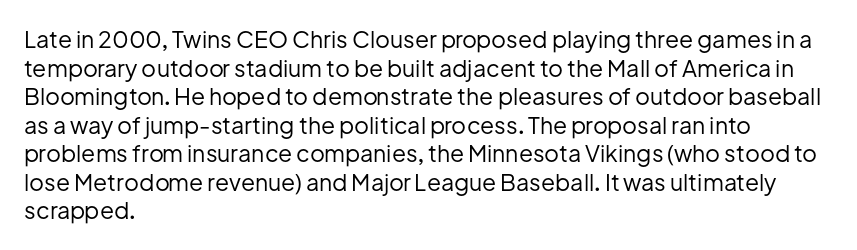
The image shows 23 px text type, upright; set left-aligned, line spacing 1.24x, normal letter spacing, not underlined.
